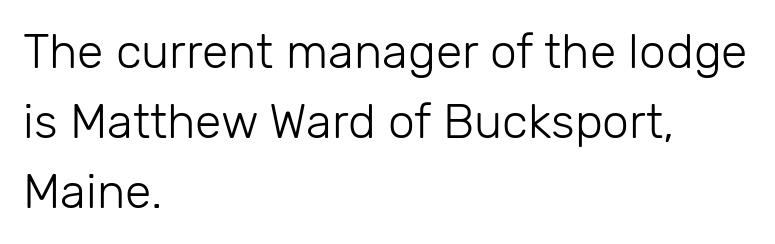
{"serif": "no", "italic": "no", "bold": "no", "weight": "light", "width": "normal", "stroke_contrast": "low", "x_height": "medium", "monospaced": "no", "underline": "no", "align": "left", "line_spacing": "normal", "line_spacing_ratio": 1.46, "letter_spacing": "normal", "letter_spacing_em": 0.0, "glyph_px": 48}
